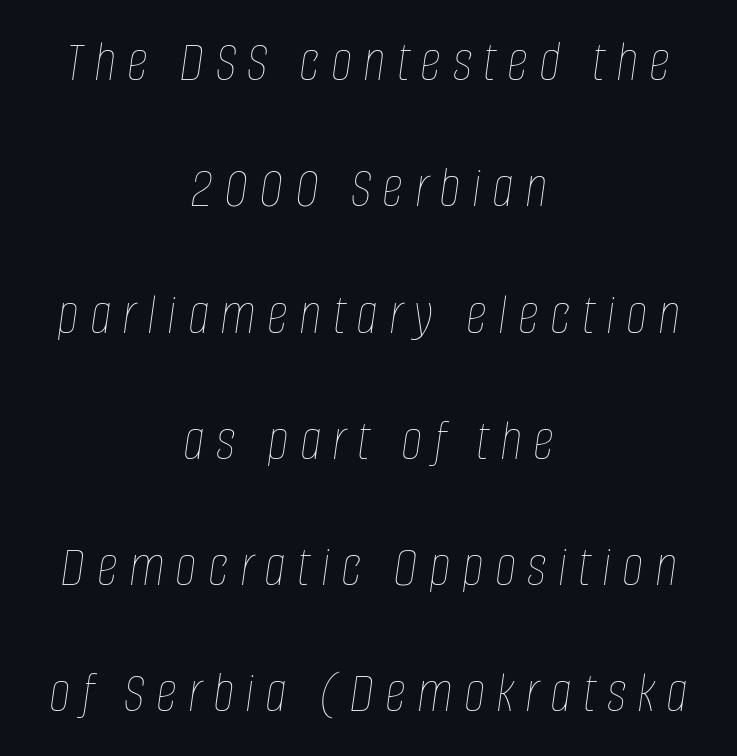
{"italic": "yes", "lean": "right", "slant_degrees": 8, "bold": "no", "weight": "thin", "width": "condensed", "stroke_contrast": "low", "x_height": "large", "monospaced": "no", "underline": "no", "align": "center", "line_spacing": "loose", "line_spacing_ratio": 2.14, "glyph_px": 59}
